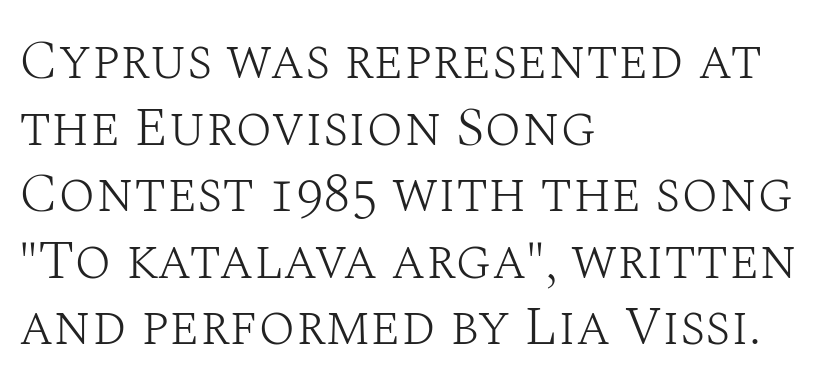
The image shows 55 px light serif type, upright; set left-aligned, line spacing 1.21x, normal letter spacing, not underlined; medium stroke contrast and a large x-height.
